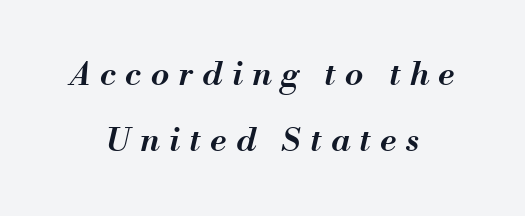
The image shows 33 px semibold type, italic (leaning right); set centered, loose line spacing (2.0x), unusually wide letter spacing (+0.29 em), not underlined; medium stroke contrast and a small x-height.
